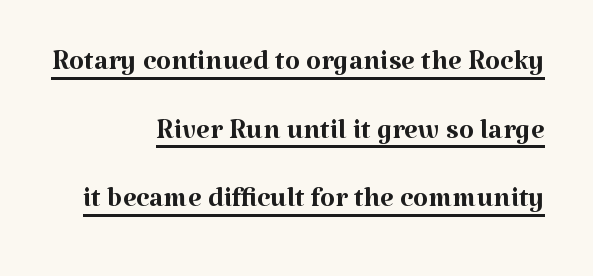
{"serif": "yes", "italic": "no", "bold": "no", "weight": "regular", "width": "normal", "stroke_contrast": "medium", "x_height": "medium", "monospaced": "no", "underline": "yes", "align": "right", "line_spacing_ratio": 1.76, "letter_spacing": "normal", "letter_spacing_em": 0.0, "glyph_px": 39}
